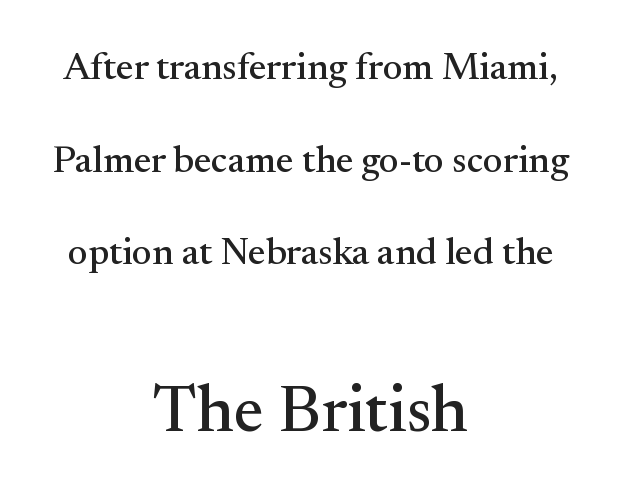
Is there much room between lines? Yes — plenty of vertical air separates them. Nobody drew a line under any word here. What stands out about the letter spacing? Nothing — it is the standard amount. Varying glyph widths throughout — classic text-font behaviour. The letters stand straight up with perfectly vertical stems.
